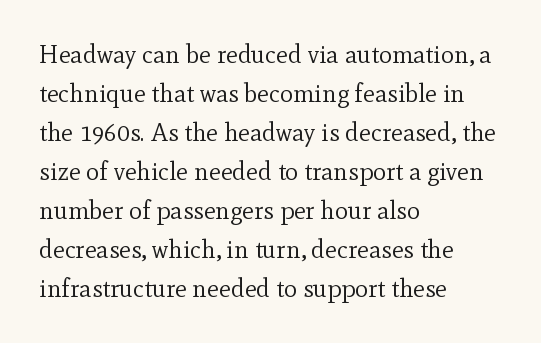
The image shows 25 px text type, upright; set left-aligned, normal line spacing (1.56x), normal letter spacing, not underlined.
